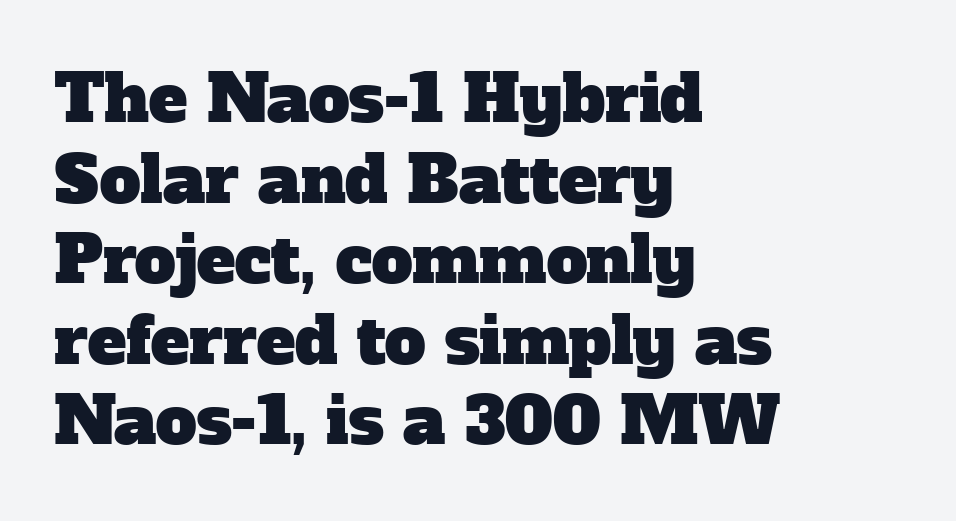
The image shows 65 px serif type; set left-aligned, line spacing 1.24x, normal letter spacing, not underlined; low stroke contrast and a medium x-height.
